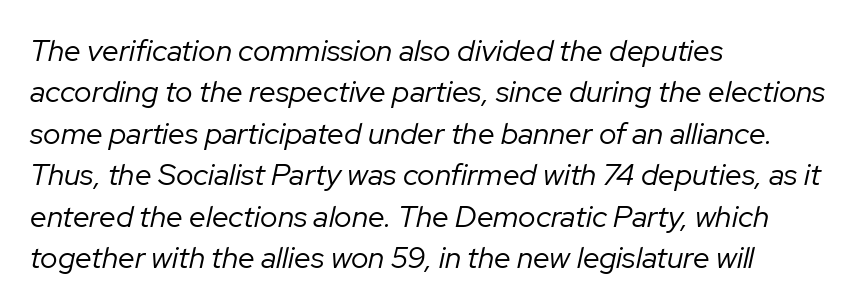
{"italic": "yes", "lean": "right", "slant_degrees": 12, "bold": "no", "weight": "regular", "width": "normal", "stroke_contrast": "low", "x_height": "medium", "monospaced": "no", "underline": "no", "align": "left", "line_spacing": "normal", "line_spacing_ratio": 1.38, "letter_spacing": "normal", "letter_spacing_em": 0.0, "glyph_px": 30}
